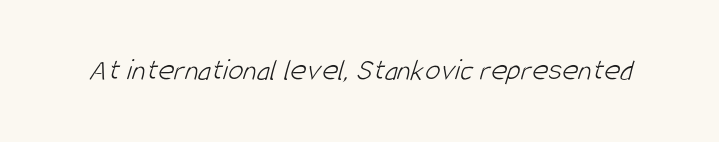
Spacing between characters is what you'd get straight out of the box. Each letter keeps its own natural width here, so spacing adapts to shape. The typeface chosen for these lines omits serifs. Decoration check: the copy has no underline.
